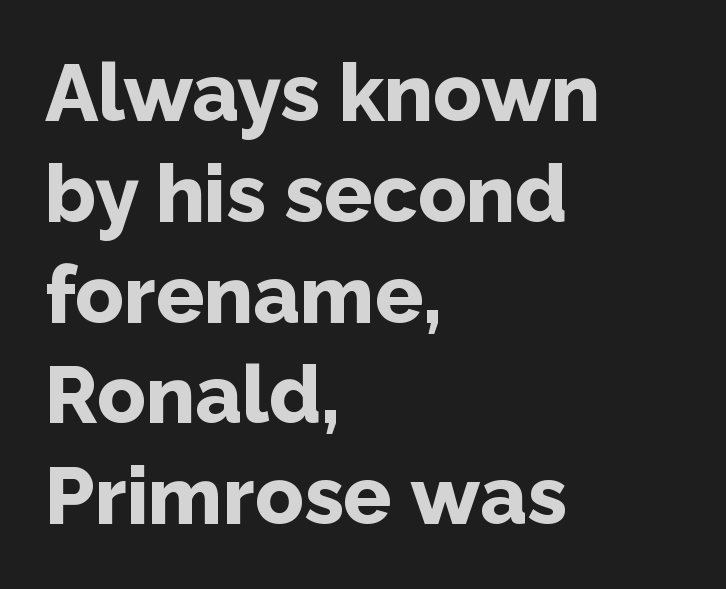
The image shows 80 px bold sans-serif type, upright; set left-aligned, normal line spacing (1.26x), normal letter spacing, not underlined; low stroke contrast and a medium x-height.
